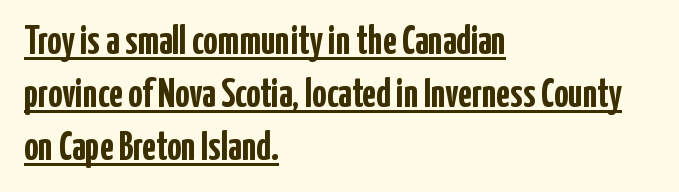
Is there much room between lines? A standard amount, neither cramped nor airy. The typesetter has applied underlining to the passage shown. Casual observation: everything's shoved over to the left. Examine the stroke ends and you'll find no serifs. Strong, thick strokes mark this as bold type. In terms of letterspacing, this is plain default setting.
